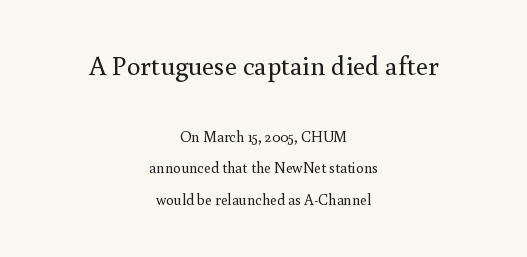
Q: Is the text bold? A: No.
Q: Is the text italic (slanted)? A: No, it is upright.
Q: Is the text underlined? A: No.
Q: How is the paragraph aligned? A: Centered.
Q: Is the spacing between letters normal or unusually wide? A: Normal.
Q: Is the spacing between lines tight, normal or loose? A: Loose.
Q: Which block of text is set in a larger size, the first (top) or the second (bottom)? A: The first (top) one.
